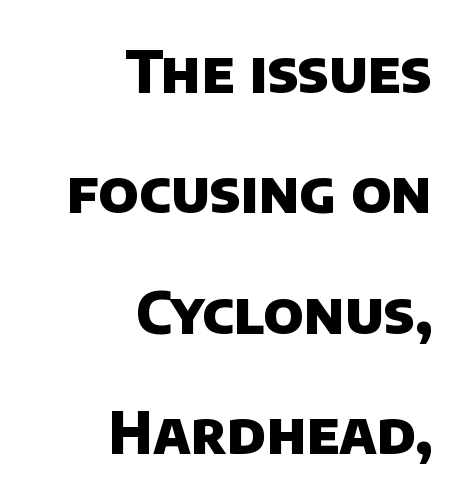
The image shows 57 px heavy sans-serif type; set right-aligned, loose line spacing (2.11x), normal letter spacing, not underlined; low stroke contrast and a large x-height.
